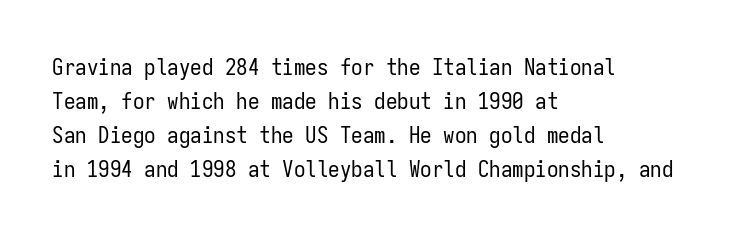
Q: Is the text bold? A: No.
Q: Is the text italic (slanted)? A: No, it is upright.
Q: Is the text underlined? A: No.
Q: How is the paragraph aligned? A: Left-aligned.
Q: Is the spacing between letters normal or unusually wide? A: Normal.
Q: Is the spacing between lines tight, normal or loose? A: Normal.
